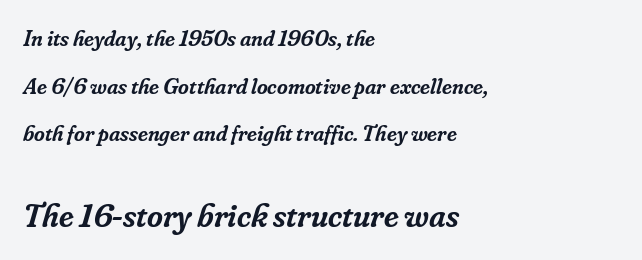
Quick note: italic. A bare baseline throughout the passage. Look at the tracking — it's just the regular setting, nothing added. Horizontal bands of white between lines are thick stripes. Block two is the big one; block one sits smaller above it.
